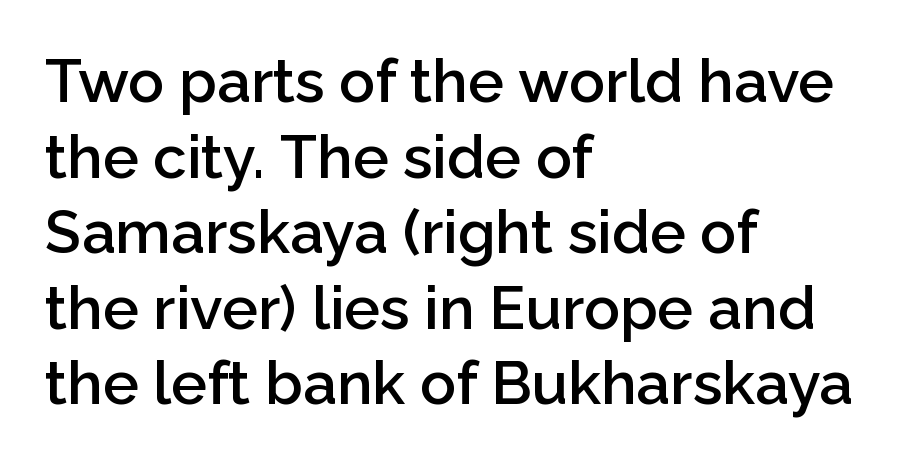
The image shows 60 px semibold sans-serif type, upright; set left-aligned, normal line spacing (1.26x), normal letter spacing, not underlined; low stroke contrast and a medium x-height.
